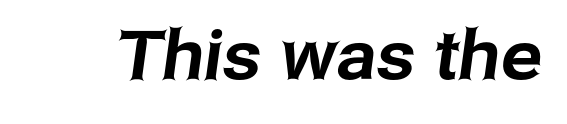
The image shows 68 px sans-serif type; set normal letter spacing, not underlined; low stroke contrast and a medium x-height.
